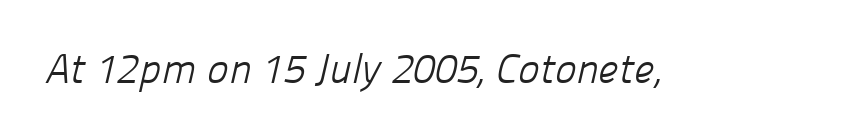
{"serif": "no", "bold": "no", "weight": "light", "width": "normal", "stroke_contrast": "low", "x_height": "medium", "monospaced": "no", "underline": "no", "letter_spacing": "normal", "letter_spacing_em": 0.0, "glyph_px": 41}
